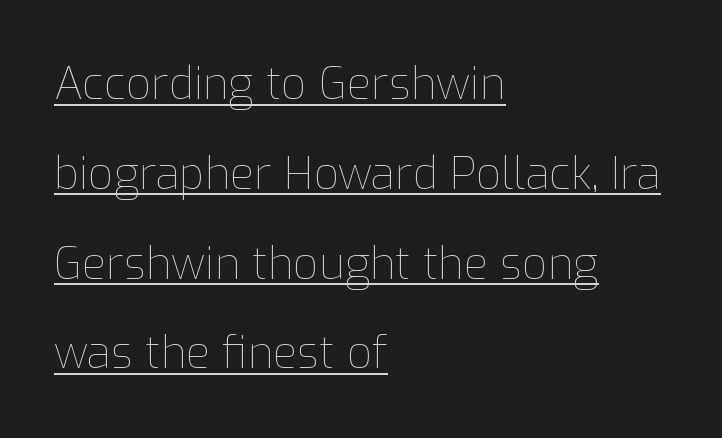
The image shows 44 px thin type, upright; set left-aligned, loose line spacing (2.04x), normal letter spacing, underlined; low stroke contrast and a medium x-height.
